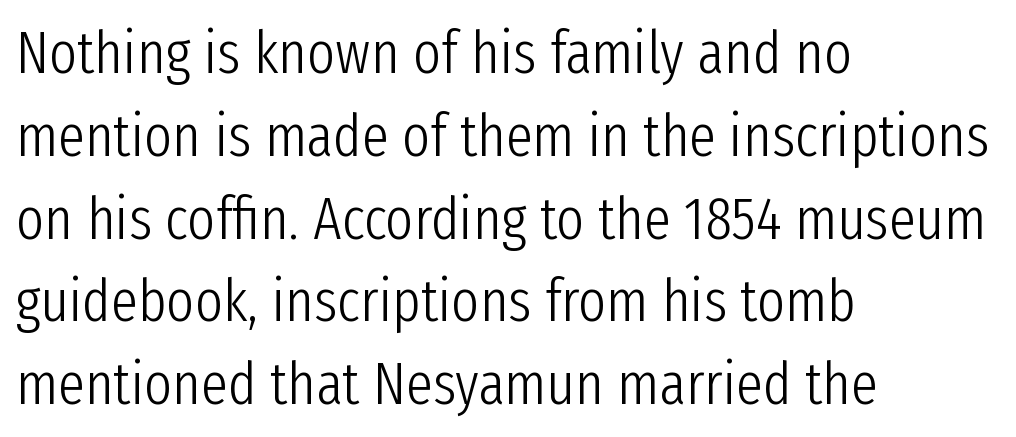
Q: Is the text bold? A: No.
Q: Is the text italic (slanted)? A: No, it is upright.
Q: Is the typeface a serif or a sans-serif typeface? A: Sans-serif.
Q: Is the text underlined? A: No.
Q: How is the paragraph aligned? A: Left-aligned.
Q: Is the spacing between letters normal or unusually wide? A: Normal.
Q: Is the spacing between lines tight, normal or loose? A: Normal.
Q: Width (condensed, normal, or wide)? A: Condensed.
Q: Stroke contrast? A: Low.
Q: x-height? A: Medium.
Q: Monospaced? A: No.
